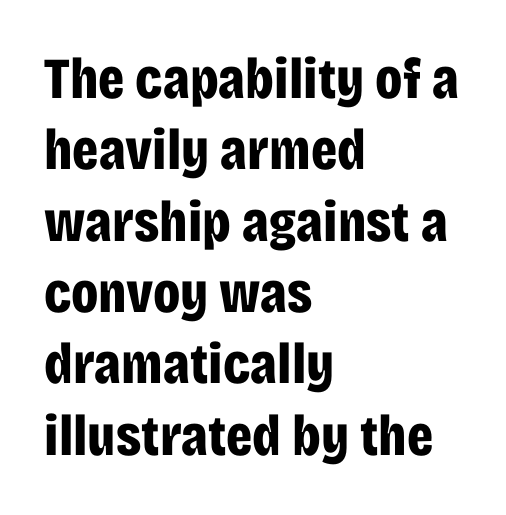
Q: Is the text bold? A: Yes.
Q: Is the text italic (slanted)? A: No, it is upright.
Q: Is the typeface a serif or a sans-serif typeface? A: Sans-serif.
Q: Is the text underlined? A: No.
Q: How is the paragraph aligned? A: Left-aligned.
Q: Is the spacing between letters normal or unusually wide? A: Normal.
Q: Width (condensed, normal, or wide)? A: Condensed.
Q: Stroke contrast? A: Low.
Q: x-height? A: Large.
Q: Monospaced? A: No.
